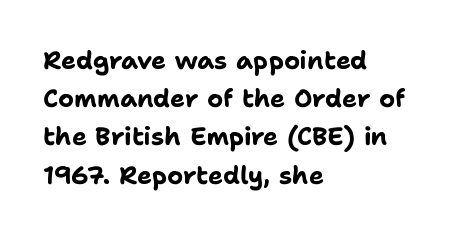
Q: Is the text bold? A: Yes.
Q: Is the text italic (slanted)? A: No, it is upright.
Q: Is the text underlined? A: No.
Q: How is the paragraph aligned? A: Left-aligned.
Q: Is the spacing between letters normal or unusually wide? A: Normal.
Q: Is the spacing between lines tight, normal or loose? A: Normal.
